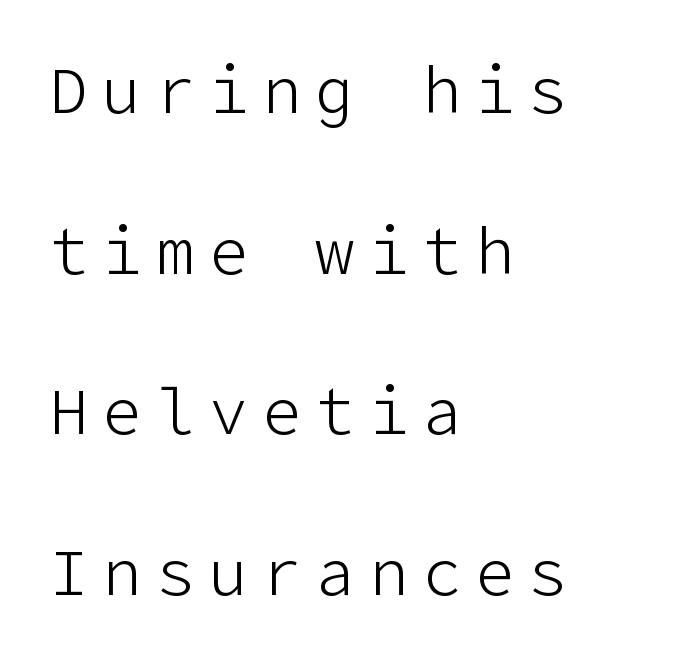
The image shows 65 px light sans-serif type, upright; set left-aligned, loose line spacing (2.47x), unusually wide letter spacing (+0.22 em), not underlined; low stroke contrast and a medium x-height.
